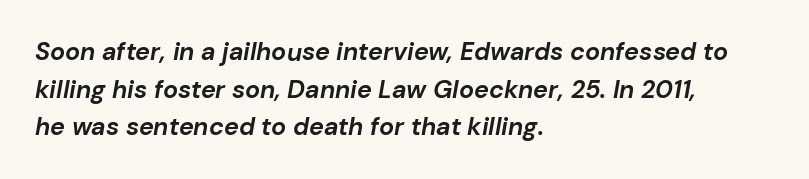
{"italic": "yes", "lean": "right", "slant_degrees": 10, "bold": "yes", "underline": "no", "align": "left", "line_spacing": "normal", "line_spacing_ratio": 1.51, "letter_spacing": "normal", "letter_spacing_em": 0.0, "glyph_px": 25}
